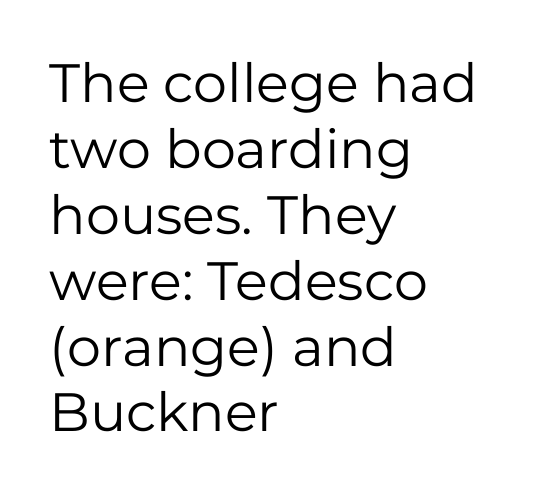
Q: Is the text bold? A: No.
Q: Is the text italic (slanted)? A: No, it is upright.
Q: Is the typeface a serif or a sans-serif typeface? A: Sans-serif.
Q: Is the text underlined? A: No.
Q: How is the paragraph aligned? A: Left-aligned.
Q: Is the spacing between letters normal or unusually wide? A: Normal.
Q: Width (condensed, normal, or wide)? A: Normal.
Q: Stroke contrast? A: Low.
Q: x-height? A: Medium.
Q: Monospaced? A: No.
